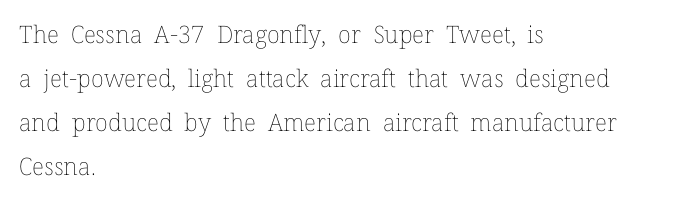
The image shows 24 px text type, upright; set left-aligned, line spacing 1.83x, normal letter spacing, not underlined.
